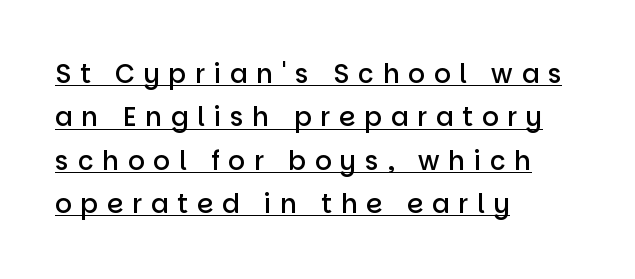
{"italic": "no", "bold": "semi", "underline": "yes", "align": "left", "line_spacing": "normal", "line_spacing_ratio": 1.67, "letter_spacing": "wide", "letter_spacing_em": 0.34, "glyph_px": 26}
